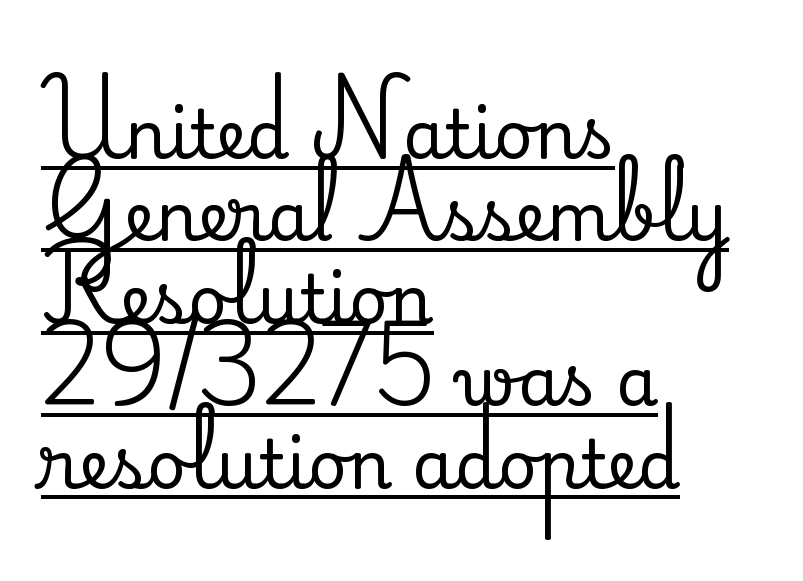
The image shows 67 px serif type, upright; set left-aligned, line spacing 1.23x, normal letter spacing, underlined; medium stroke contrast and a small x-height.
